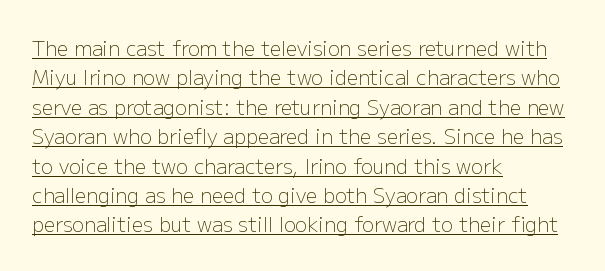
Q: Is the text bold? A: No.
Q: Is the text italic (slanted)? A: No, it is upright.
Q: Is the text underlined? A: Yes.
Q: How is the paragraph aligned? A: Left-aligned.
Q: Is the spacing between letters normal or unusually wide? A: Normal.
Q: Is the spacing between lines tight, normal or loose? A: Normal.
